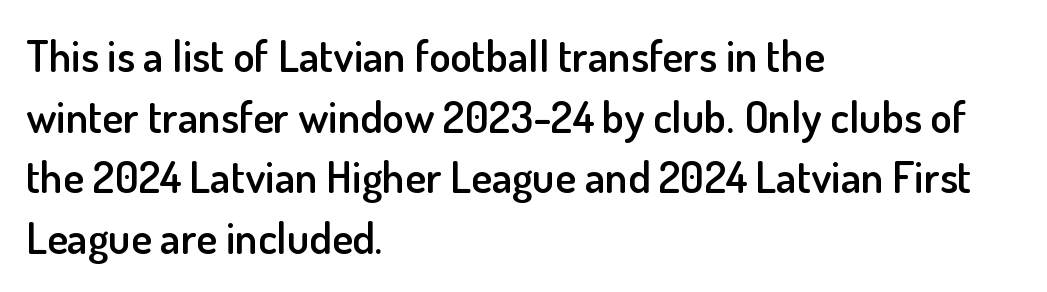
{"serif": "no", "italic": "no", "bold": "semi", "weight": "semibold", "width": "normal", "stroke_contrast": "low", "x_height": "small", "monospaced": "no", "underline": "no", "align": "left", "line_spacing": "normal", "line_spacing_ratio": 1.38, "letter_spacing": "normal", "letter_spacing_em": 0.0, "glyph_px": 44}
